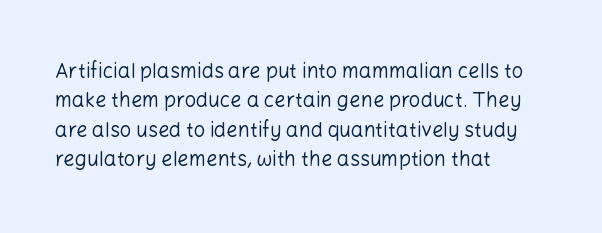
The image shows 20 px text type, upright; set left-aligned, normal line spacing (1.47x), normal letter spacing, not underlined.
